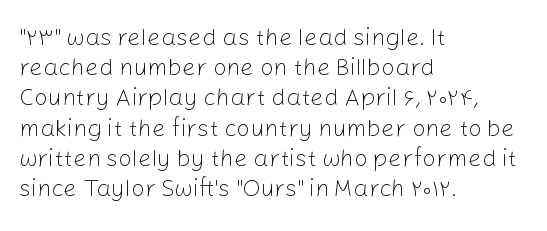
{"italic": "no", "bold": "no", "underline": "no", "align": "left", "line_spacing": "normal", "line_spacing_ratio": 1.26, "letter_spacing": "normal", "letter_spacing_em": 0.0, "glyph_px": 24}
